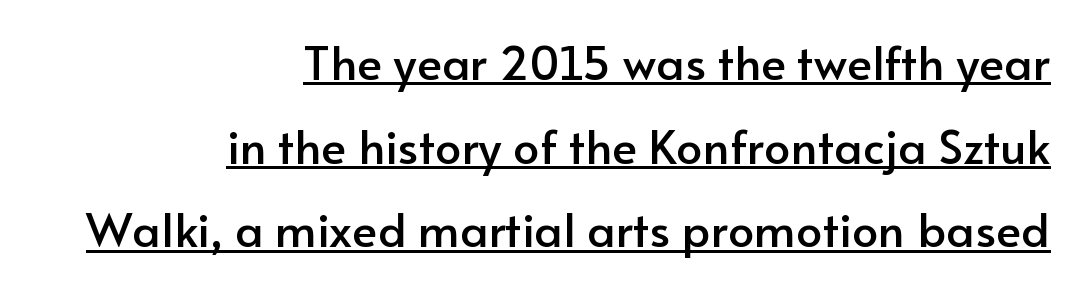
The image shows 47 px sans-serif type, upright; set right-aligned, line spacing 1.78x, normal letter spacing, underlined; low stroke contrast and a small x-height.
